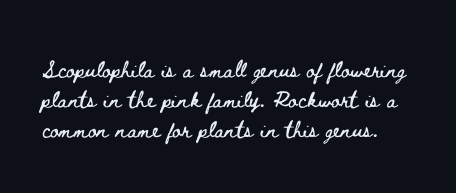
{"underline": "no", "line_spacing": "normal", "line_spacing_ratio": 1.43, "letter_spacing": "normal", "letter_spacing_em": 0.0, "glyph_px": 21}
